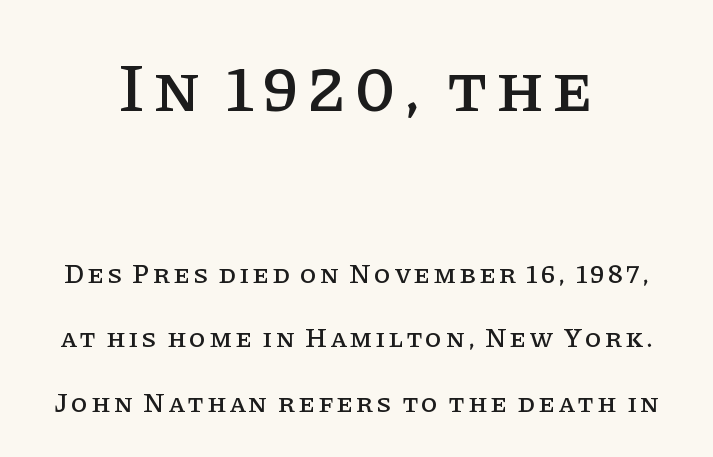
The image shows 68 px serif type, upright; set centered, loose line spacing (2.4x), not underlined; the first (top) block is 2.52x larger; low stroke contrast and a large x-height.
